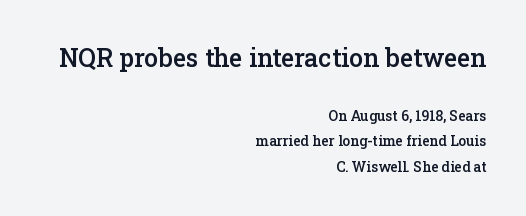
Students, this is semibold: more ink than regular, less than bold. Nothing unusual about the tracking: characters are spaced as the font intends. A student would call this right alignment; a typographer would say flush right, rag left. Rendered with straight, roman letterforms.
